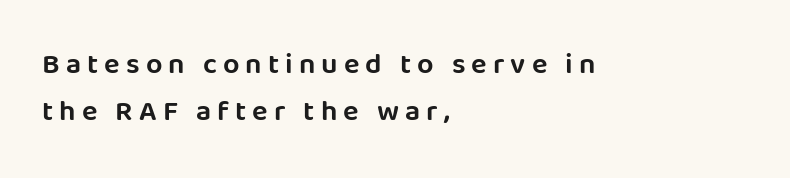
Q: Is the text italic (slanted)? A: No, it is upright.
Q: Is the typeface a serif or a sans-serif typeface? A: Sans-serif.
Q: Is the text underlined? A: No.
Q: How is the paragraph aligned? A: Left-aligned.
Q: Is the spacing between letters normal or unusually wide? A: Unusually wide.
Q: Is the spacing between lines tight, normal or loose? A: Normal.
Q: Width (condensed, normal, or wide)? A: Normal.
Q: Stroke contrast? A: Low.
Q: x-height? A: Large.
Q: Monospaced? A: No.
